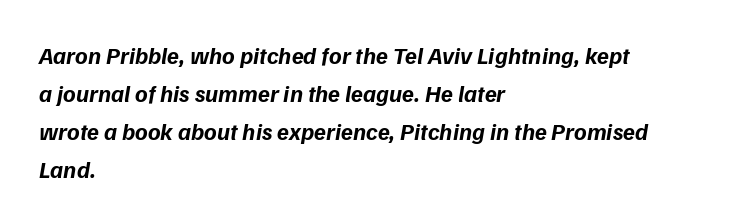
{"italic": "yes", "lean": "right", "slant_degrees": 9, "bold": "yes", "underline": "no", "align": "left", "line_spacing": "normal", "line_spacing_ratio": 1.59, "letter_spacing": "normal", "letter_spacing_em": 0.0, "glyph_px": 24}
